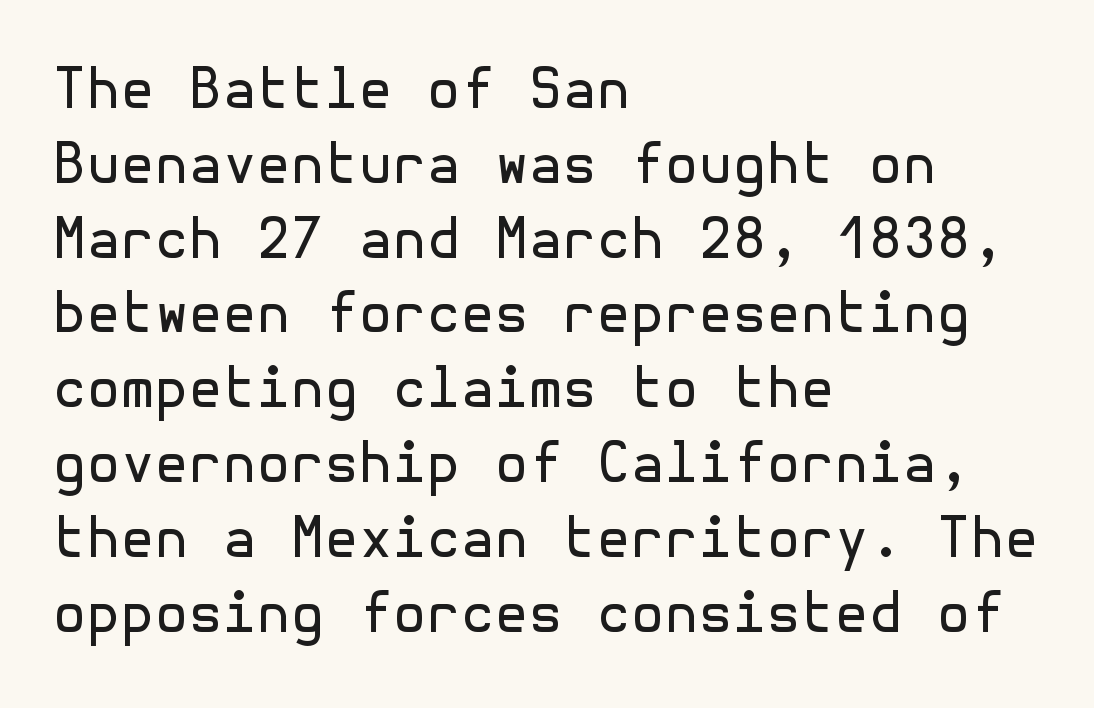
{"serif": "no", "italic": "no", "bold": "no", "weight": "regular", "width": "normal", "x_height": "medium", "underline": "no", "align": "left", "line_spacing": "normal", "line_spacing_ratio": 1.36, "letter_spacing": "normal", "letter_spacing_em": 0.0, "glyph_px": 55}
